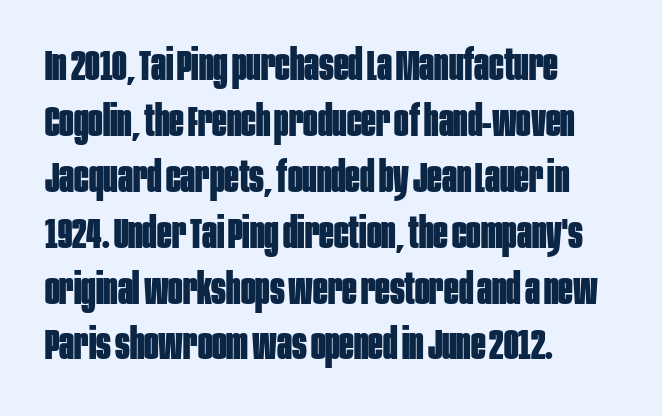
Spacing verdict: proportional, widths tailored to each character. A classic flush-left, rag-right setting is used for this passage. Heft: maximum for text — a bold. The passage shown is not underscored anywhere. Default kerning and tracking; the words read as compact shapes. Each letter's strokes conclude bluntly, with no projecting serifs.
